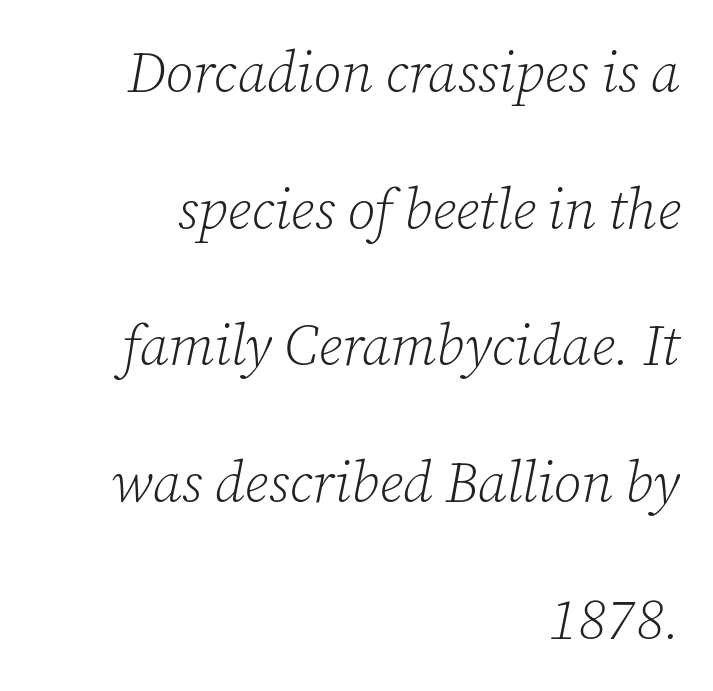
Reading down the column, the eye jumps a long way to each next line. Each line ends at the same right margin while the left side varies. You could not count columns in this text — the font is proportionally spaced. Descender tails drop into unmarked territory. Unbolded letterforms with no extra heft.
